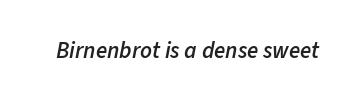
A bare baseline throughout the passage. Each word holds together tightly as a unit, with standard inter-letter gaps. Notice the strokes are somewhat thickened but not fully heavy: this is a semibold. Notice how the stems are inclined rather than vertical — that's the hallmark of italics.
